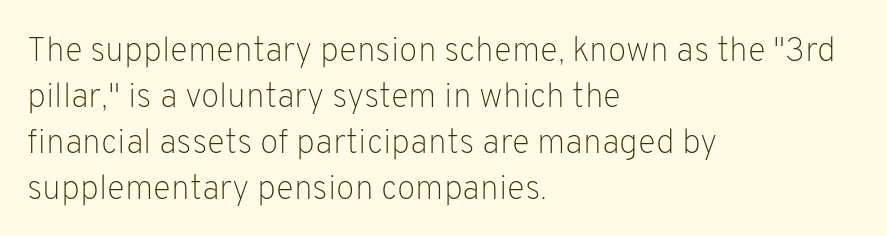
The image shows 34 px light sans-serif type, upright; set left-aligned, normal line spacing (1.35x), normal letter spacing, not underlined; low stroke contrast and a medium x-height.
